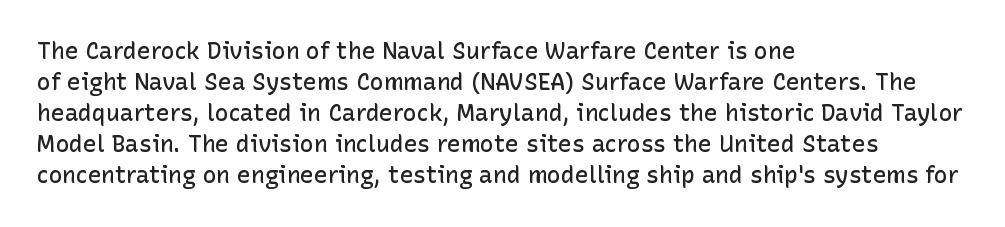
A bare baseline throughout the passage. The gaps between neighbouring characters are ordinary and unremarkable. These lines were composed using upright roman letters. Honestly, the row spacing looks completely unremarkable. In terms of weight, the rendering is demibold, just under bold. The typesetter chose a ragged-right arrangement here.
